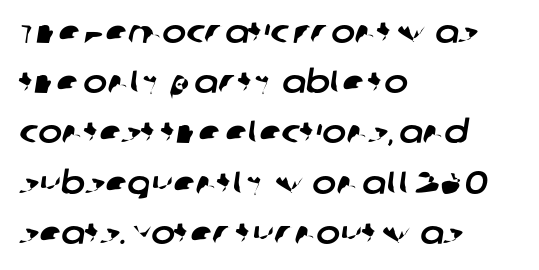
The image shows 32 px sans-serif type; set left-aligned, normal line spacing (1.57x), normal letter spacing, not underlined; low stroke contrast and a large x-height.
